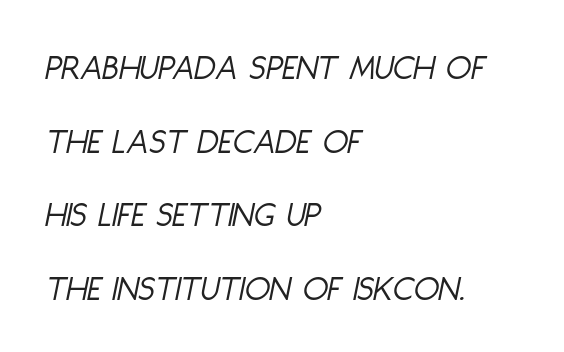
Horizontal bands of white between lines are thick stripes. The letters advance in unequal steps, a hallmark of proportional type. The letterforms sit at book weight or below. Anything drawn beneath the words? Only blank space. The type is set solid horizontally, with unmodified tracking. Casual observation: everything's shoved over to the left.
